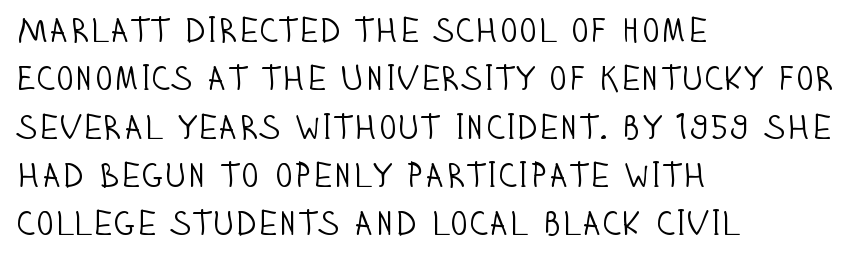
The image shows 34 px light, condensed sans-serif type, upright; set left-aligned, normal line spacing (1.42x), normal letter spacing, not underlined; low stroke contrast and a large x-height.
